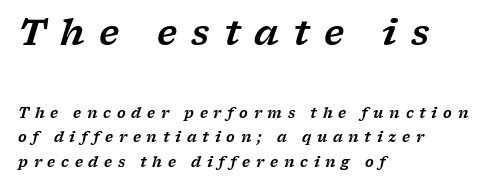
Serif or sans? Serif — the stroke terminals have little feet. These lines were composed using italics. Each row of text sits above clean, open space. Each letter keeps its own natural width here, so spacing adapts to shape. The type is letterspaced generously, with wide tracking.
